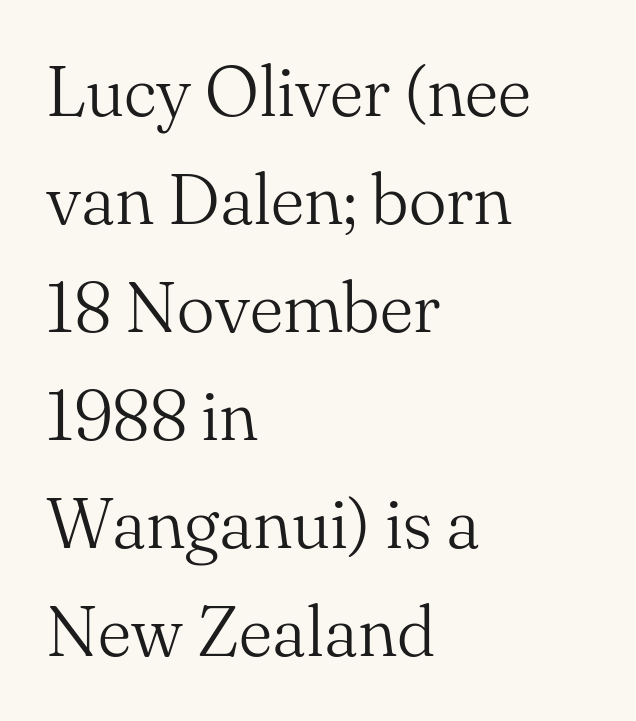
The image shows 71 px light serif type, upright; set left-aligned, normal line spacing (1.52x), normal letter spacing, not underlined; medium stroke contrast and a small x-height.
